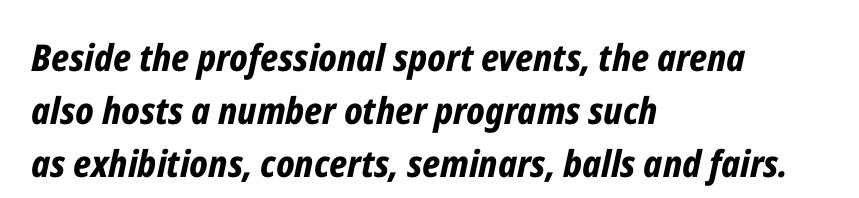
{"italic": "yes", "lean": "right", "slant_degrees": 12, "bold": "yes", "weight": "bold", "width": "condensed", "stroke_contrast": "low", "x_height": "medium", "monospaced": "no", "underline": "no", "align": "left", "line_spacing": "normal", "line_spacing_ratio": 1.43, "letter_spacing": "normal", "letter_spacing_em": 0.0, "glyph_px": 37}
